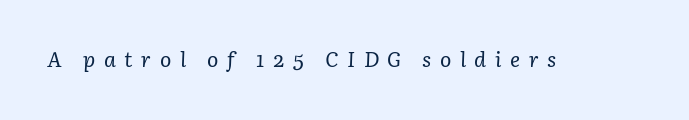
{"italic": "yes", "lean": "right", "slant_degrees": 3, "bold": "no", "underline": "no", "letter_spacing": "wide", "letter_spacing_em": 0.41, "glyph_px": 21}
